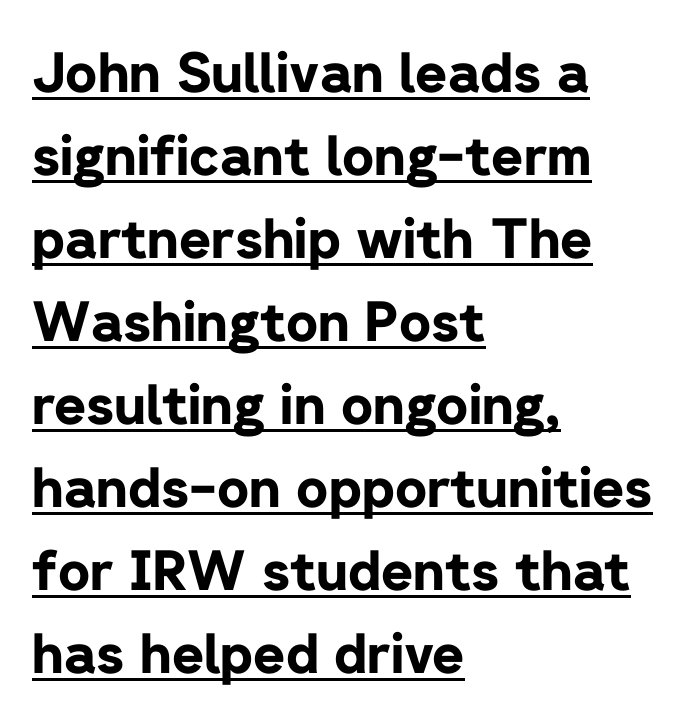
Q: Is the text bold? A: Yes.
Q: Is the text italic (slanted)? A: No, it is upright.
Q: Is the typeface a serif or a sans-serif typeface? A: Sans-serif.
Q: Is the text underlined? A: Yes.
Q: How is the paragraph aligned? A: Left-aligned.
Q: Is the spacing between letters normal or unusually wide? A: Normal.
Q: Is the spacing between lines tight, normal or loose? A: Normal.
Q: Width (condensed, normal, or wide)? A: Normal.
Q: Stroke contrast? A: Low.
Q: x-height? A: Medium.
Q: Monospaced? A: No.
